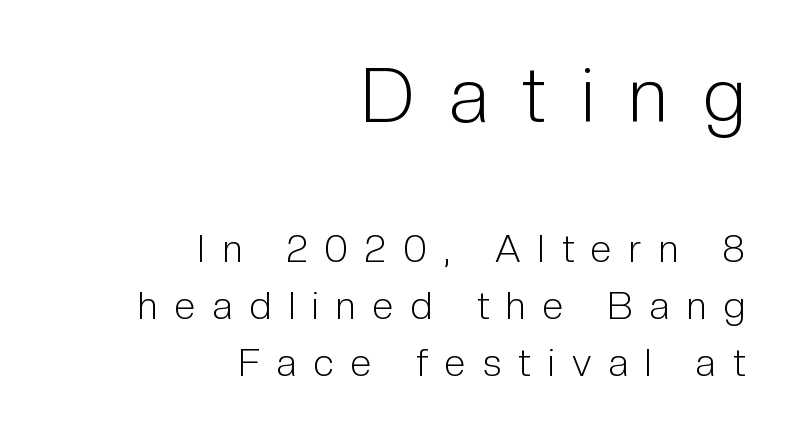
{"serif": "no", "italic": "no", "bold": "no", "weight": "light", "width": "condensed", "stroke_contrast": "low", "x_height": "medium", "monospaced": "no", "underline": "no", "align": "right", "line_spacing": "normal", "line_spacing_ratio": 1.51, "letter_spacing": "wide", "letter_spacing_em": 0.46, "larger_block": "first", "size_ratio": 2.0, "glyph_px": 76}
